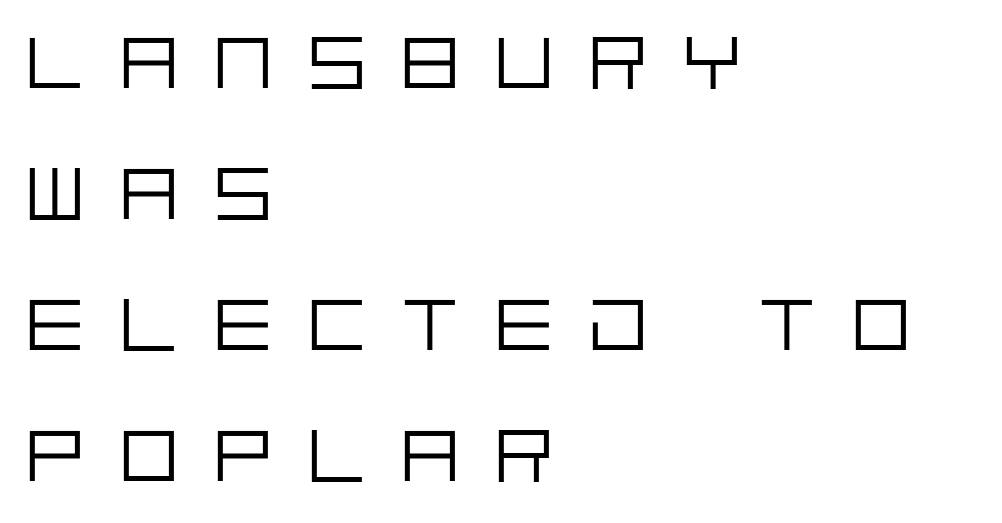
The image shows 77 px light sans-serif type, upright; set left-aligned, normal line spacing (1.7x), unusually wide letter spacing (+0.47 em), not underlined; low stroke contrast and a large x-height.
